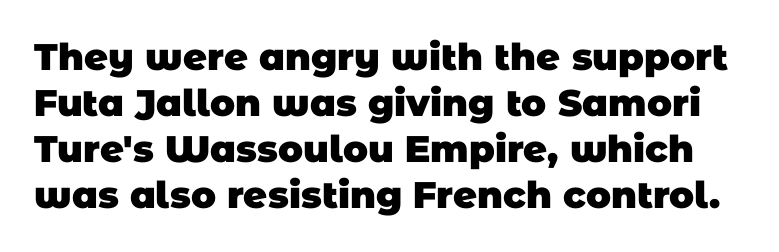
Q: Is the text bold? A: Yes.
Q: Is the typeface a serif or a sans-serif typeface? A: Sans-serif.
Q: Is the text underlined? A: No.
Q: Is the spacing between letters normal or unusually wide? A: Normal.
Q: Width (condensed, normal, or wide)? A: Normal.
Q: Stroke contrast? A: Low.
Q: x-height? A: Large.
Q: Monospaced? A: No.
